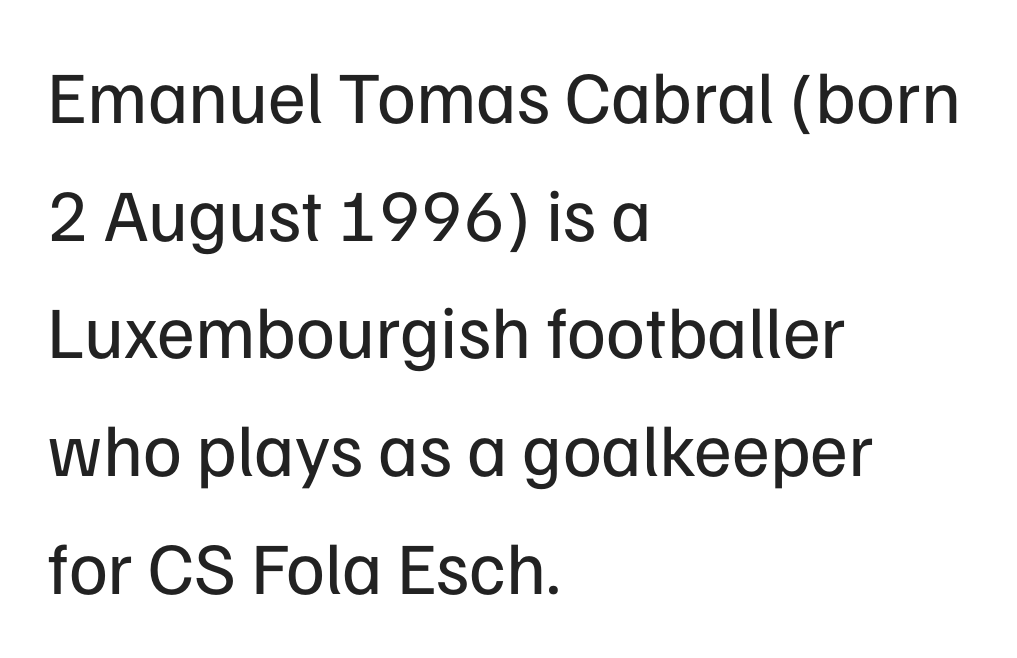
A quiet, ordinary-to-light weight characterises the typeface. This sample uses plain, unmodified letter spacing. Type style note: lacks serifs. Unlike italic type, these characters show no tilt at all. Words float on clear page, feet unadorned. The rendering anchors every line to the left-hand side.
